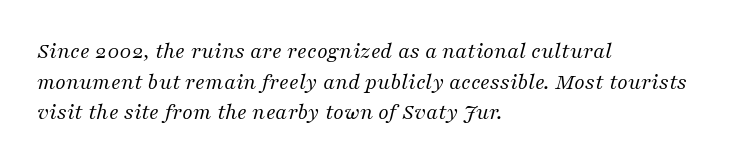
The image shows 23 px text type, italic (leaning right); set left-aligned, normal line spacing (1.33x), normal letter spacing, not underlined.
